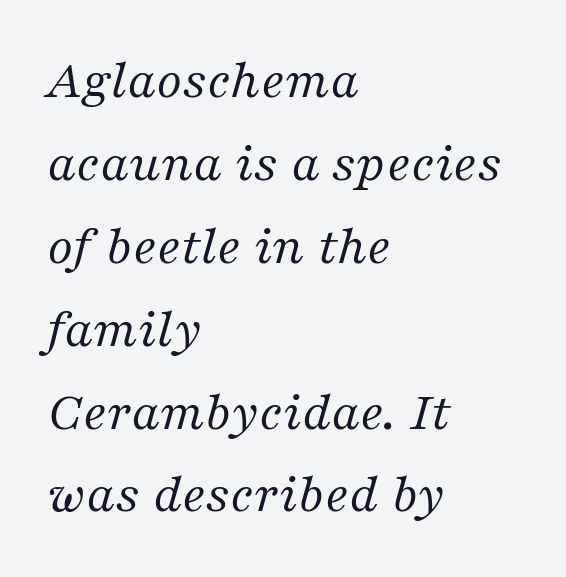
The strip under each line holds only bare page. The face looks like a standard text weight, possibly lighter. Teacher's note: observe the even left margin — that is flush-left alignment. Tracking here is standard; glyphs follow each other at the usual distance. The block of text has a typical density, with ordinary space between rows. These lines are rendered in a variable-pitch font.
